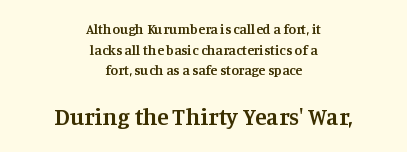
The image shows 24 px text type, upright; set centered, normal line spacing (1.48x), normal letter spacing, not underlined; the second (bottom) block is 1.71x larger.
